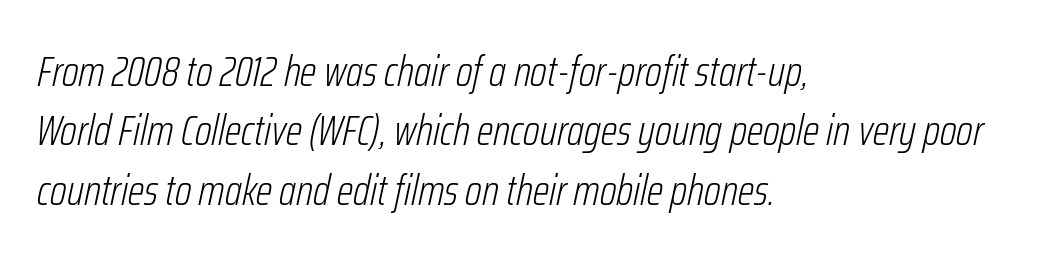
Q: Is the text bold? A: No.
Q: Is the text italic (slanted)? A: Yes, it leans right by about 12 degrees.
Q: Is the text underlined? A: No.
Q: How is the paragraph aligned? A: Left-aligned.
Q: Is the spacing between letters normal or unusually wide? A: Normal.
Q: Is the spacing between lines tight, normal or loose? A: Normal.
Q: Width (condensed, normal, or wide)? A: Condensed.
Q: Stroke contrast? A: Low.
Q: x-height? A: Medium.
Q: Monospaced? A: No.
